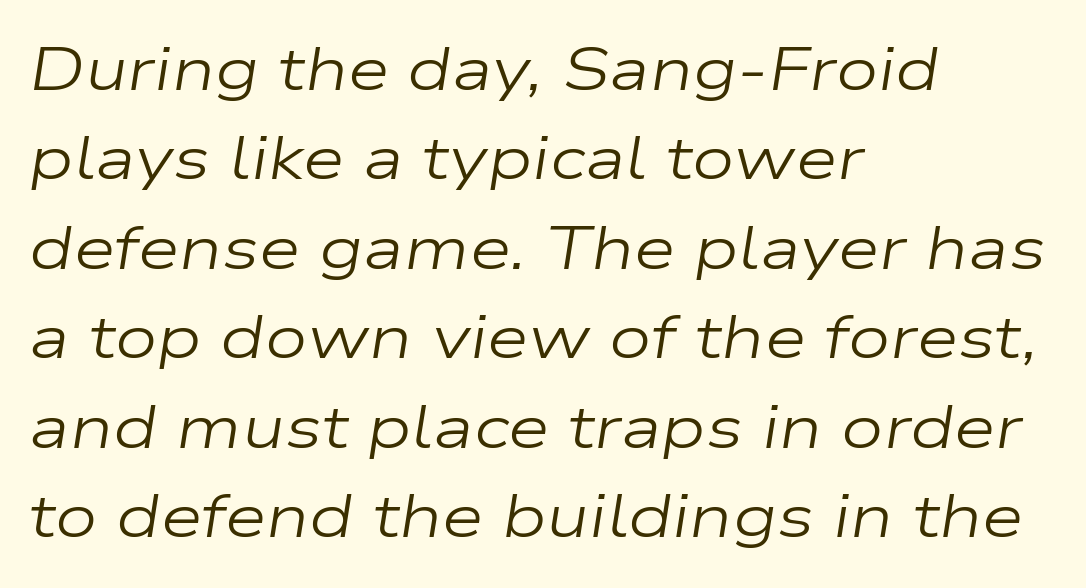
Do the characters align in a grid? No, the font is proportional. Unbolded letterforms with no extra heft. Does the leading feel generous? No, just average. Visually the block forms a straight wall on the left and a jagged coastline on the right. Plain, unruled lines of type. Compared with typical body copy, the letter spacing here is the same.
